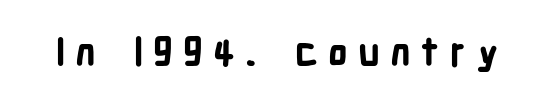
The image shows 39 px bold, condensed sans-serif type, upright; set unusually wide letter spacing (+0.26 em), not underlined; low stroke contrast and a medium x-height.
